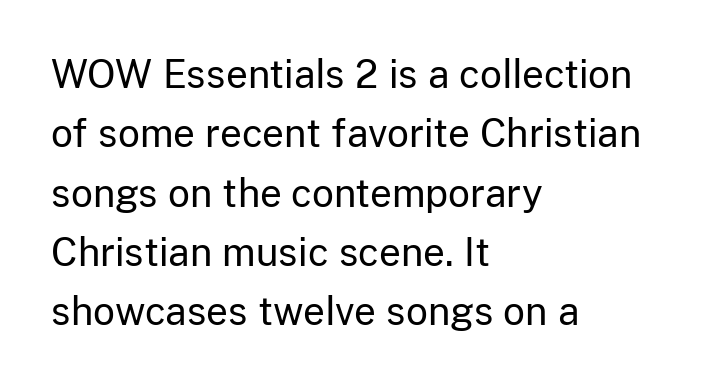
Q: Is the text bold? A: No.
Q: Is the text italic (slanted)? A: No, it is upright.
Q: Is the typeface a serif or a sans-serif typeface? A: Sans-serif.
Q: Is the text underlined? A: No.
Q: How is the paragraph aligned? A: Left-aligned.
Q: Is the spacing between letters normal or unusually wide? A: Normal.
Q: Is the spacing between lines tight, normal or loose? A: Normal.
Q: Width (condensed, normal, or wide)? A: Normal.
Q: Stroke contrast? A: Low.
Q: x-height? A: Medium.
Q: Monospaced? A: No.
